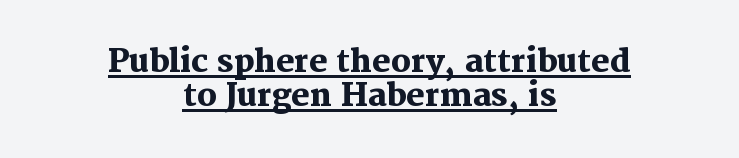
Q: Is the text bold? A: Yes.
Q: Is the text italic (slanted)? A: No, it is upright.
Q: Is the typeface a serif or a sans-serif typeface? A: Serif.
Q: Is the text underlined? A: Yes.
Q: How is the paragraph aligned? A: Centered.
Q: Is the spacing between letters normal or unusually wide? A: Normal.
Q: Is the spacing between lines tight, normal or loose? A: Tight.
Q: Width (condensed, normal, or wide)? A: Normal.
Q: Stroke contrast? A: Medium.
Q: x-height? A: Medium.
Q: Monospaced? A: No.
